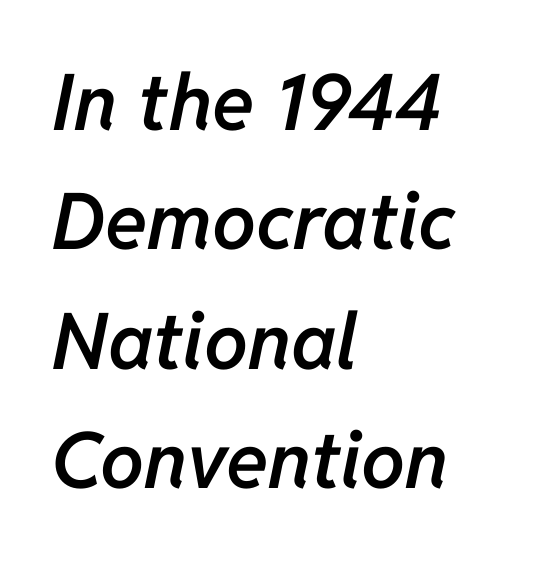
Q: Is the text bold? A: Semi-bold.
Q: Is the text italic (slanted)? A: Yes, it leans right by about 11 degrees.
Q: Is the text underlined? A: No.
Q: How is the paragraph aligned? A: Left-aligned.
Q: Is the spacing between letters normal or unusually wide? A: Normal.
Q: Is the spacing between lines tight, normal or loose? A: Normal.
Q: Width (condensed, normal, or wide)? A: Normal.
Q: Stroke contrast? A: Low.
Q: x-height? A: Medium.
Q: Monospaced? A: No.
